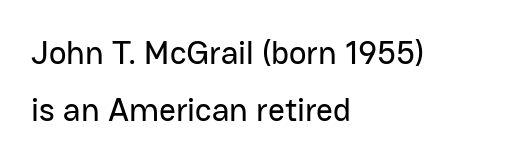
Underlining? Definitely not there. This rendering leaves character spacing at its baseline value. Check where the strokes stop: nothing finishes them off — pure sans. A typesetter would mark this as roman, not italic. Here the designer chose a conventional face with non-uniform glyph widths.
